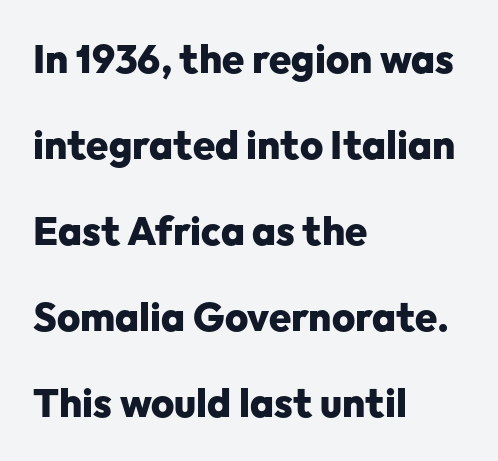
Nobody drew a line under any word here. Short and long lines alike share a common starting point at left. The rendering uses a bold face; every stroke is thick and dark. One glance says open: line gaps are wider than usual. Italic: no, the glyphs are upright roman. Are there feet on the stems? There aren't — it's a sans.
